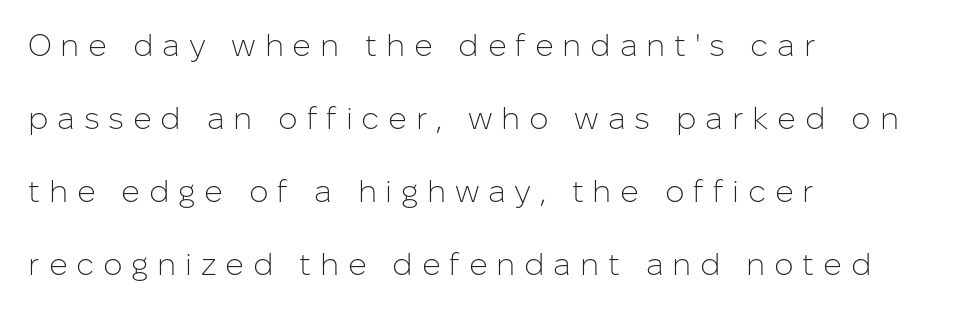
Here the designer chose a conventional face with non-uniform glyph widths. Look at the tracking — it's clearly loosened, letters drifting apart. The rendering uses a large line-height, opening up the rows. Regarding serifs, this sample does without them. Plain, unruled lines of type.
